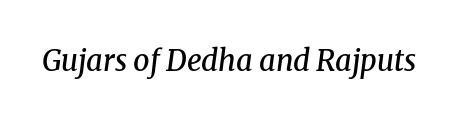
The words here are not underlined. These lines are rendered in a variable-pitch font. Spacing between characters is what you'd get straight out of the box. Every character sits at an angle, as italics do. The letters carry serifs — small finishing strokes at the ends of their stems. The characters look somewhat weighty, a semibold short of true bold.
